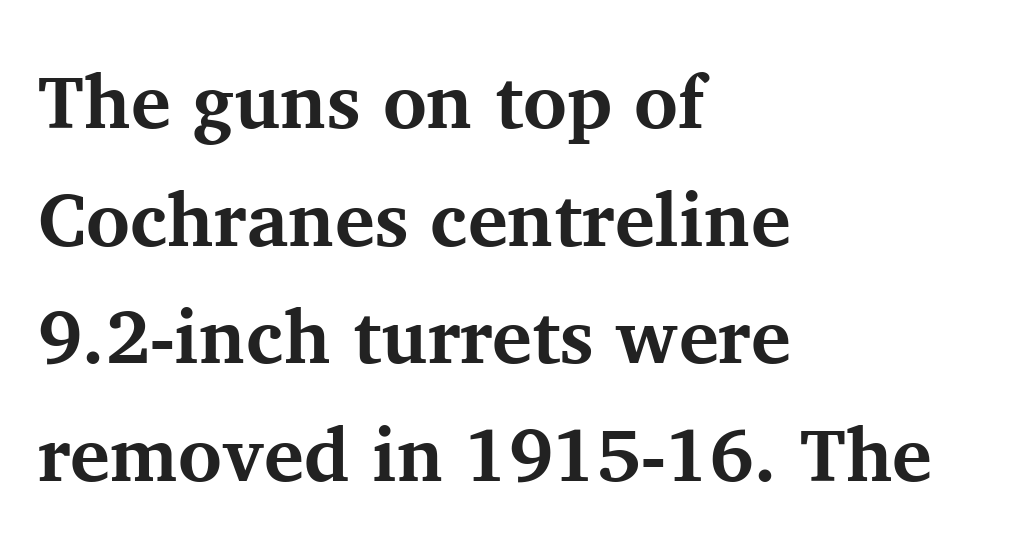
The image shows 75 px bold serif type, upright; set left-aligned, normal line spacing (1.57x), normal letter spacing, not underlined; medium stroke contrast and a medium x-height.
